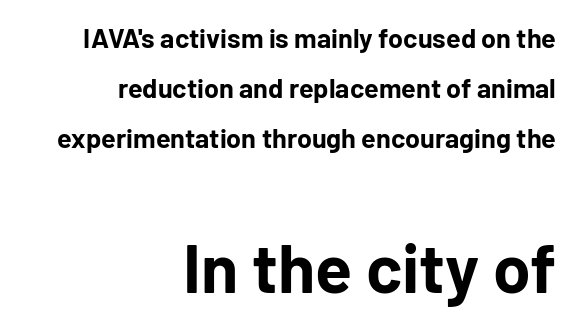
The image shows 68 px bold sans-serif type, upright; set right-aligned, line spacing 1.85x, normal letter spacing, not underlined; the second (bottom) block is 2.52x larger; low stroke contrast and a medium x-height.
